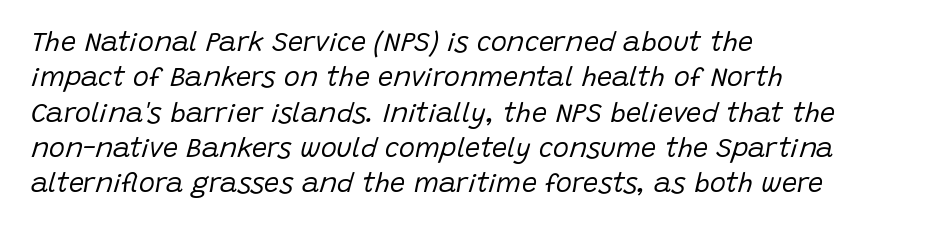
The image shows 27 px text type, italic (leaning right); set left-aligned, normal line spacing (1.31x), normal letter spacing, not underlined.
